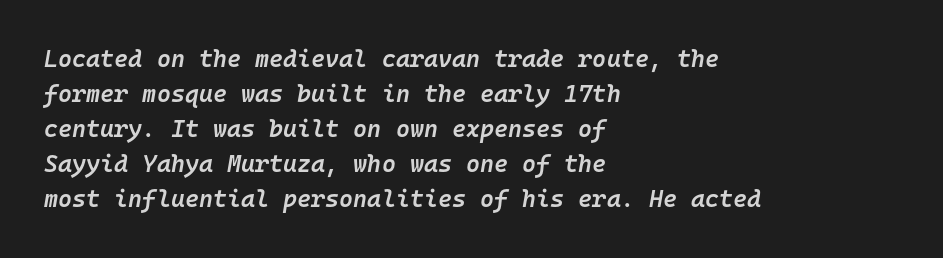
The image shows 24 px text type, italic (leaning right); set left-aligned, normal line spacing (1.46x), normal letter spacing, not underlined.
